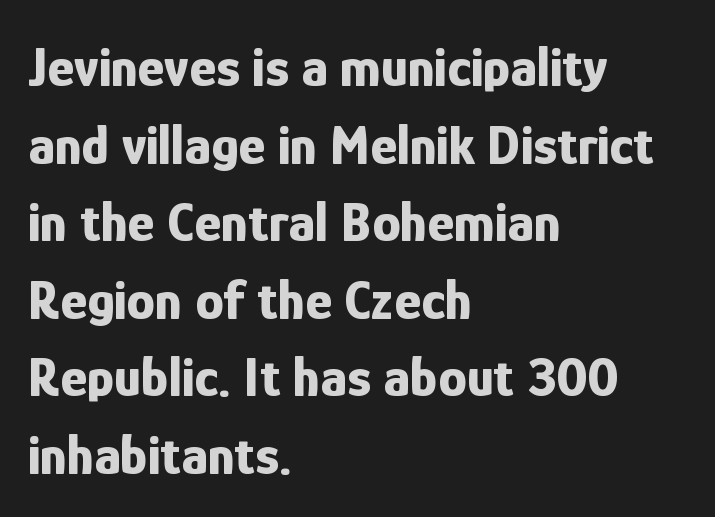
Q: Is the text bold? A: Yes.
Q: Is the text italic (slanted)? A: No, it is upright.
Q: Is the typeface a serif or a sans-serif typeface? A: Sans-serif.
Q: Is the text underlined? A: No.
Q: How is the paragraph aligned? A: Left-aligned.
Q: Is the spacing between letters normal or unusually wide? A: Normal.
Q: Is the spacing between lines tight, normal or loose? A: Normal.
Q: Width (condensed, normal, or wide)? A: Condensed.
Q: Stroke contrast? A: Low.
Q: x-height? A: Medium.
Q: Monospaced? A: No.
